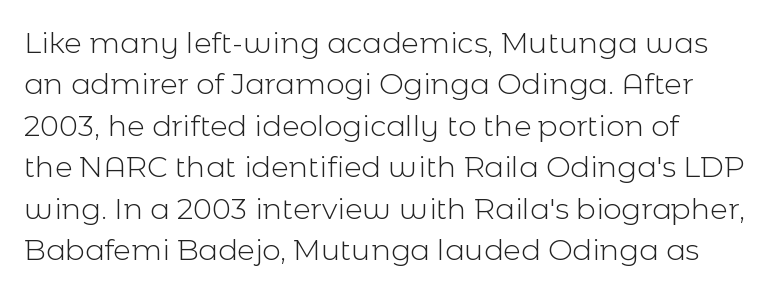
The image shows 29 px light sans-serif type, upright; set normal line spacing (1.43x), normal letter spacing, not underlined; a medium x-height.
